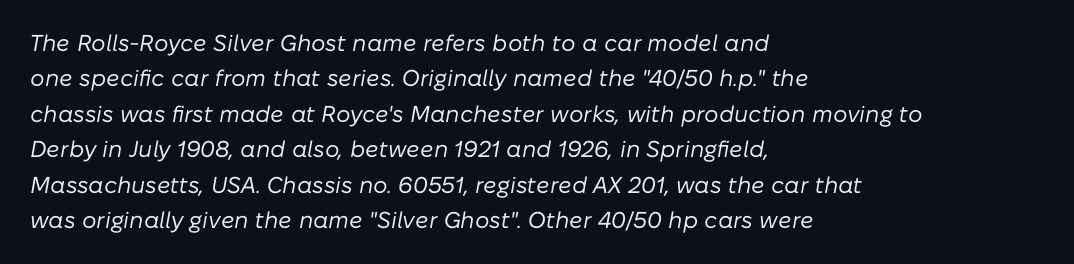
The image shows 23 px text type, italic (leaning right); set left-aligned, normal line spacing (1.54x), normal letter spacing, not underlined.
